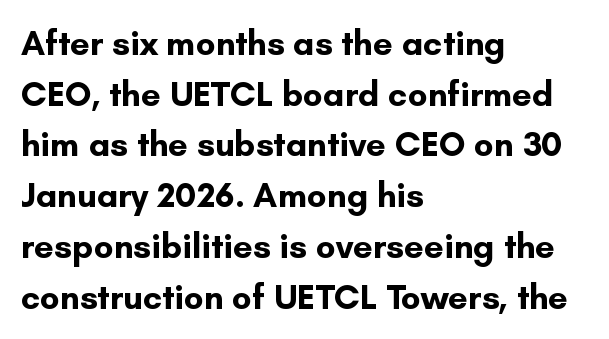
The image shows 35 px bold sans-serif type, upright; set left-aligned, normal line spacing (1.45x), normal letter spacing, not underlined; low stroke contrast and a small x-height.
